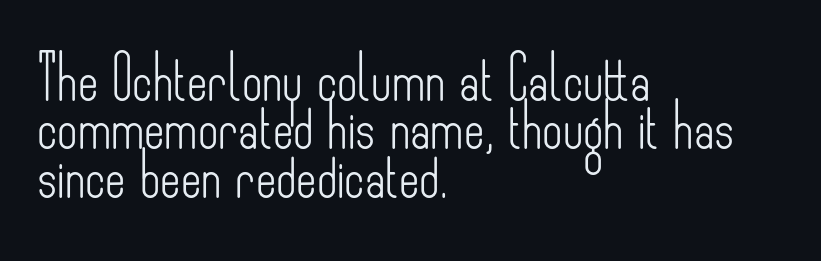
{"serif": "no", "italic": "no", "bold": "no", "weight": "light", "width": "condensed", "stroke_contrast": "low", "x_height": "small", "monospaced": "no", "underline": "no", "align": "left", "line_spacing": "tight", "line_spacing_ratio": 1.1, "letter_spacing": "normal", "letter_spacing_em": 0.0, "glyph_px": 44}
